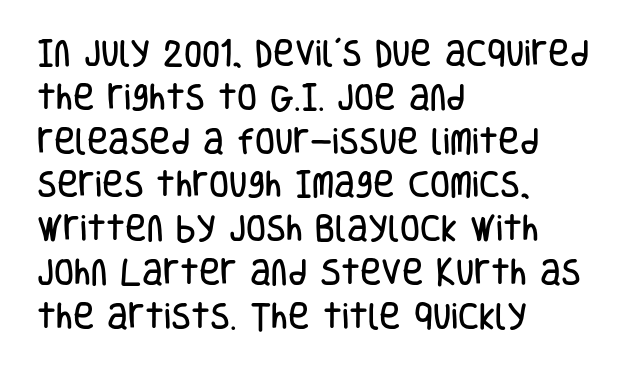
Q: Is the text italic (slanted)? A: No, it is upright.
Q: Is the typeface a serif or a sans-serif typeface? A: Sans-serif.
Q: Is the text underlined? A: No.
Q: How is the paragraph aligned? A: Left-aligned.
Q: Is the spacing between letters normal or unusually wide? A: Normal.
Q: Is the spacing between lines tight, normal or loose? A: Normal.
Q: Width (condensed, normal, or wide)? A: Condensed.
Q: Stroke contrast? A: Low.
Q: x-height? A: Large.
Q: Monospaced? A: No.
